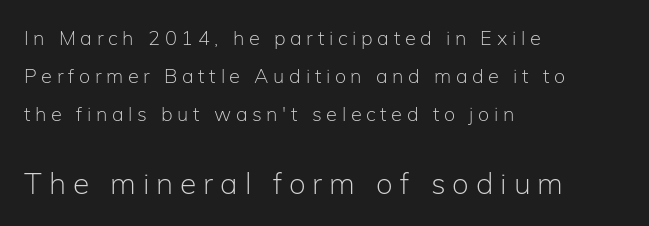
Each new line begins a long way beneath the previous one. Looks like regular typesetting: each glyph gets only the width it needs. In this sample the second text group is rendered at the bigger scale. Rule under the text: the space is simply empty.
